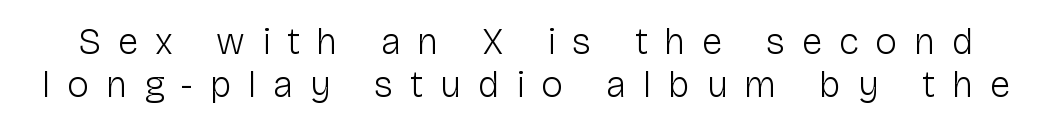
{"serif": "no", "italic": "no", "bold": "no", "weight": "light", "width": "normal", "stroke_contrast": "low", "x_height": "medium", "monospaced": "no", "underline": "no", "line_spacing": "tight", "line_spacing_ratio": 1.15, "letter_spacing": "wide", "letter_spacing_em": 0.45, "glyph_px": 37}
